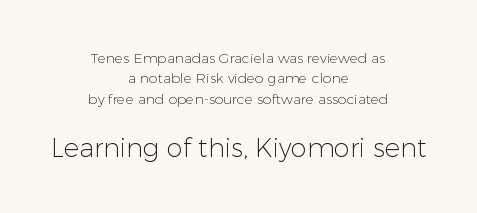
The passage is arranged like a title page — every line centered. Caption: face not bold, strokes unweighted. Nope, not italic — everything's standing straight. Check the space under the baseline: it is left empty.
